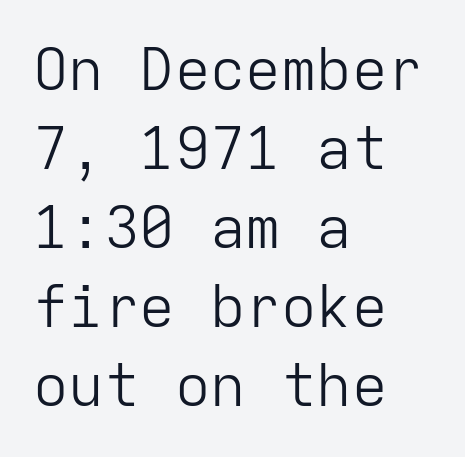
The font family rendered here belongs to the sans-serif group. You could call the tracking neutral — neither tight nor loose. Compared with a typical body face, this is equally light or lighter still. Here the designer chose a console-style face with uniform glyph widths. These lines stack with their left ends in a neat column. Regular leading.
